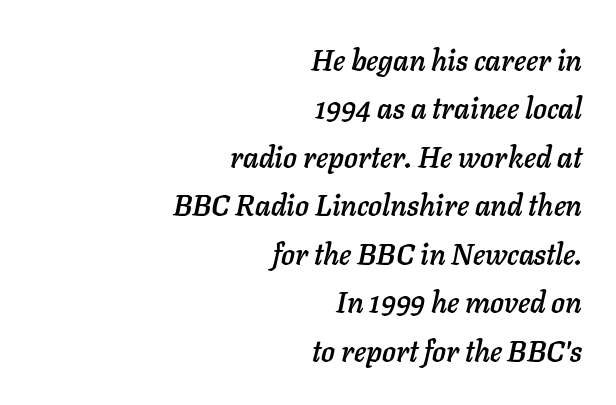
Q: Is the text italic (slanted)? A: Yes, it leans right by about 11 degrees.
Q: Is the text underlined? A: No.
Q: How is the paragraph aligned? A: Right-aligned.
Q: Is the spacing between letters normal or unusually wide? A: Normal.
Q: Is the spacing between lines tight, normal or loose? A: Normal.
Q: Width (condensed, normal, or wide)? A: Normal.
Q: Stroke contrast? A: Low.
Q: x-height? A: Medium.
Q: Monospaced? A: No.
